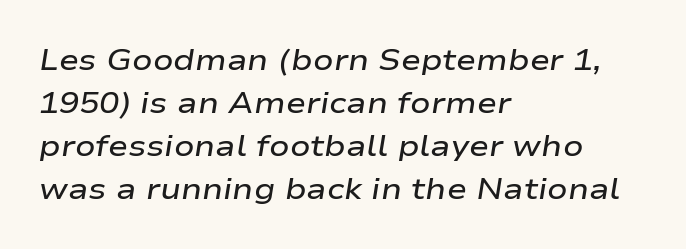
The image shows 30 px semibold, wide type, italic (leaning right); set left-aligned, normal line spacing (1.43x), normal letter spacing, not underlined; low stroke contrast and a medium x-height.
